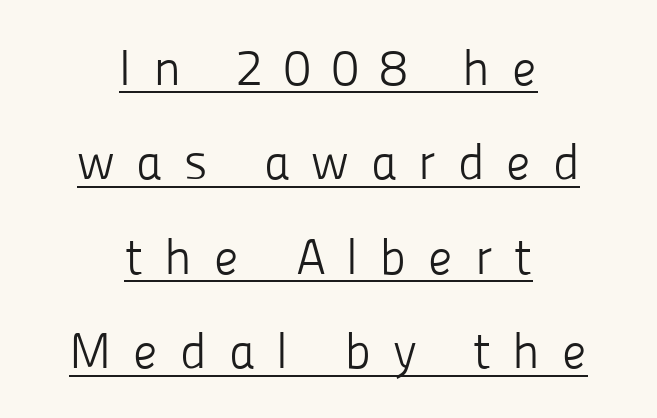
The face used here appears with an underline applied. Proportional: the letters do not fall into vertical columns. This sample is center-justified, so both line endings float freely. You can tell it's not italic because the verticals are truly vertical.
